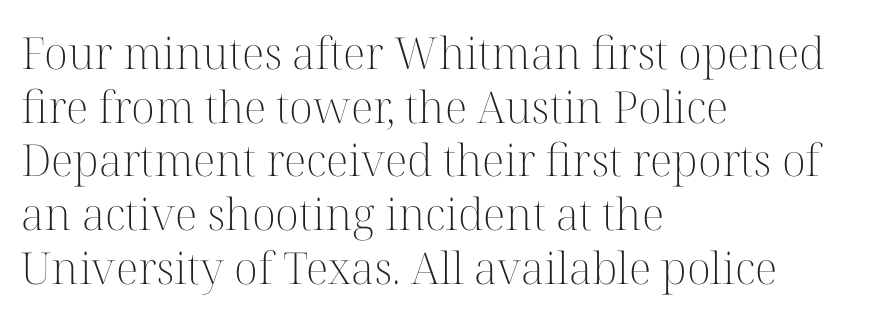
{"serif": "yes", "italic": "no", "bold": "no", "weight": "light", "width": "normal", "stroke_contrast": "high", "x_height": "medium", "monospaced": "no", "underline": "no", "align": "left", "line_spacing_ratio": 1.22, "letter_spacing": "normal", "letter_spacing_em": 0.0, "glyph_px": 44}
